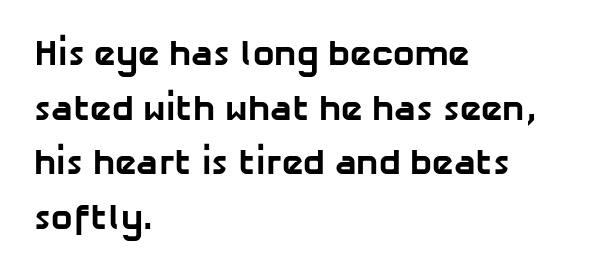
This rendering features lettering with no underline. I'd describe the lettering as bold — thick and assertive. This sample is left-justified, so line endings fall wherever the words run out. The line texture is even and compact thanks to regular tracking. The passage shown is typed in a proportional face where columns would drift.
